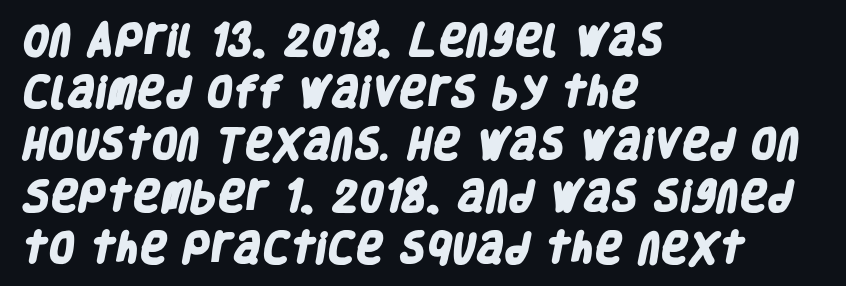
Q: Is the text bold? A: Yes.
Q: Is the typeface a serif or a sans-serif typeface? A: Sans-serif.
Q: Is the text underlined? A: No.
Q: How is the paragraph aligned? A: Left-aligned.
Q: Is the spacing between letters normal or unusually wide? A: Normal.
Q: Is the spacing between lines tight, normal or loose? A: Normal.
Q: Width (condensed, normal, or wide)? A: Condensed.
Q: Stroke contrast? A: Low.
Q: x-height? A: Large.
Q: Monospaced? A: No.
